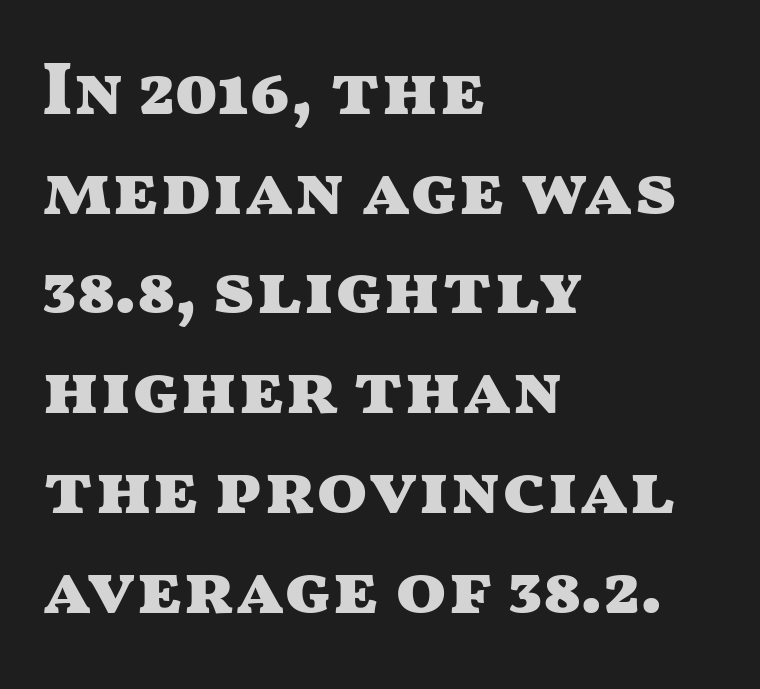
The image shows 75 px heavy, wide sans-serif type, upright; set left-aligned, normal line spacing (1.33x), normal letter spacing, not underlined; medium stroke contrast and a medium x-height.
